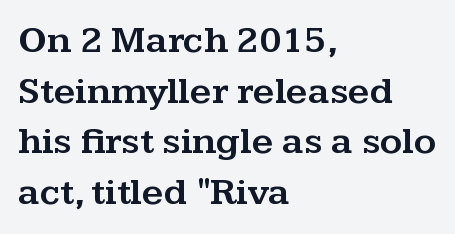
The image shows 38 px wide serif type, upright; set left-aligned, normal line spacing (1.33x), normal letter spacing, not underlined; medium stroke contrast and a medium x-height.
